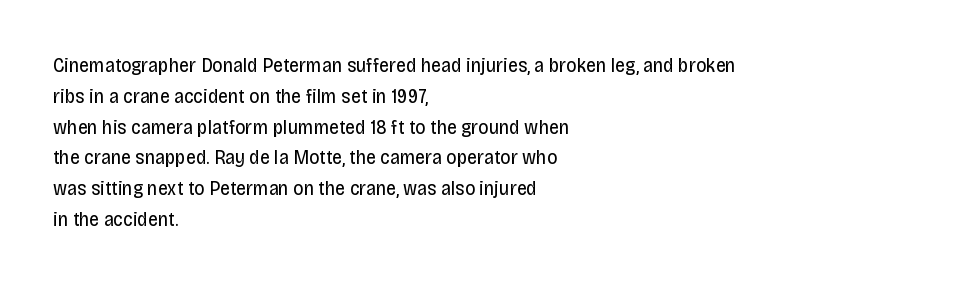
Unmarked baselines from the first word to the last. Between one letter and the next there's only the usual sliver of space. Left-aligned paragraph, ragged on the right. Compared with typical paragraphs, the rows here are spaced about the same. It's the straight-up-and-down kind of type.
